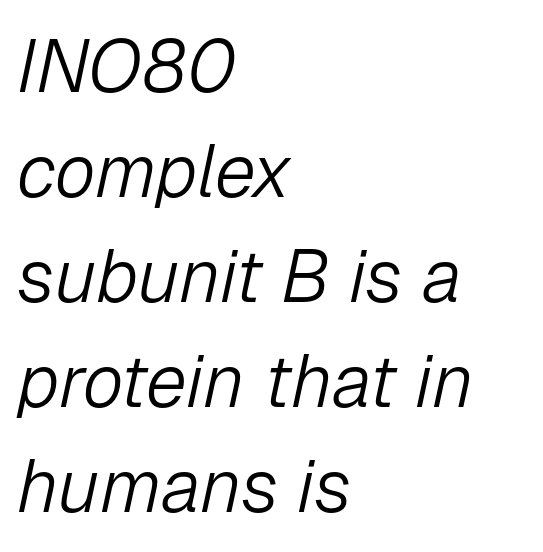
The image shows 74 px light type, italic (leaning right); set left-aligned, normal line spacing (1.42x), normal letter spacing, not underlined; low stroke contrast and a medium x-height.
